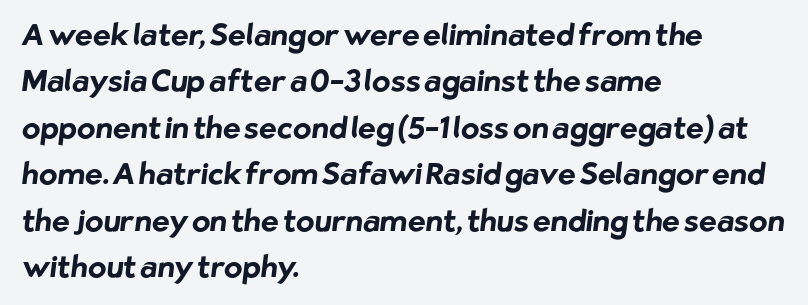
{"serif": "no", "bold": "yes", "weight": "bold", "width": "normal", "stroke_contrast": "low", "x_height": "medium", "monospaced": "no", "underline": "no", "align": "left", "line_spacing": "normal", "line_spacing_ratio": 1.55, "letter_spacing": "normal", "letter_spacing_em": 0.0, "glyph_px": 30}
